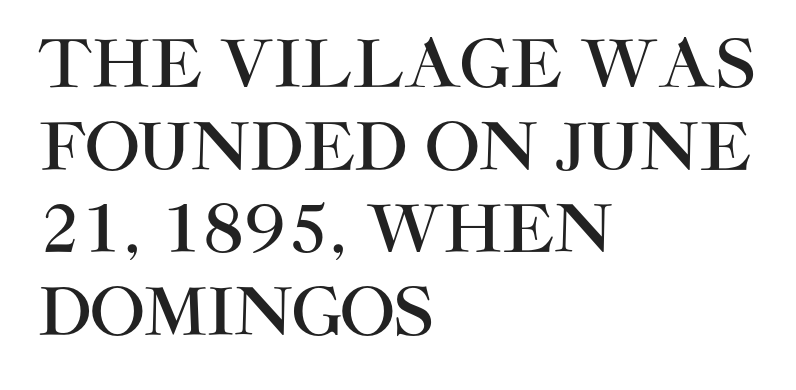
The image shows 65 px sans-serif type, upright; set left-aligned, normal line spacing (1.27x), normal letter spacing, not underlined; high stroke contrast and a large x-height.
